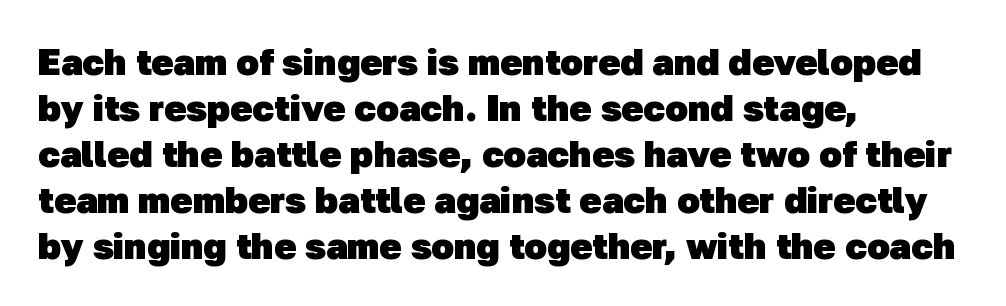
The glyphs have the mass of a bold cut. Compared with typical body copy, the letter spacing here is the same. This sample has the flowing, uneven cadence of proportional lettering. Type style note: lacks serifs.
